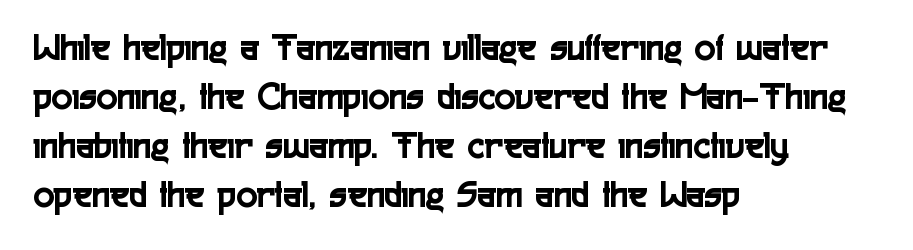
The image shows 39 px condensed sans-serif type, upright; set left-aligned, normal line spacing (1.26x), normal letter spacing, not underlined; a medium x-height.
